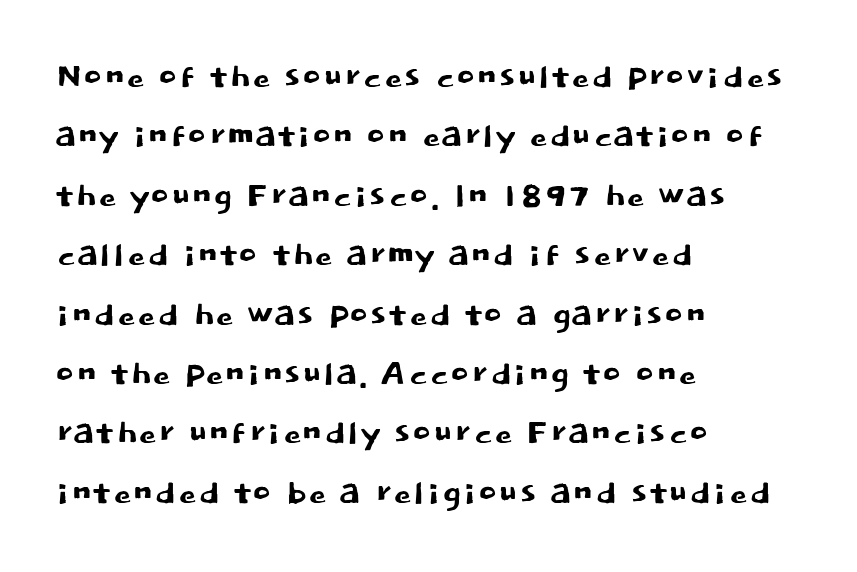
The glyphs in this specimen are sans serif. In terms of posture, this sample is upright. Character widths vary here, with narrow letters taking less room than wide ones. Visually the block forms a straight wall on the left and a jagged coastline on the right. Default kerning and tracking; the words read as compact shapes. The string is rendered with underlining switched off.
